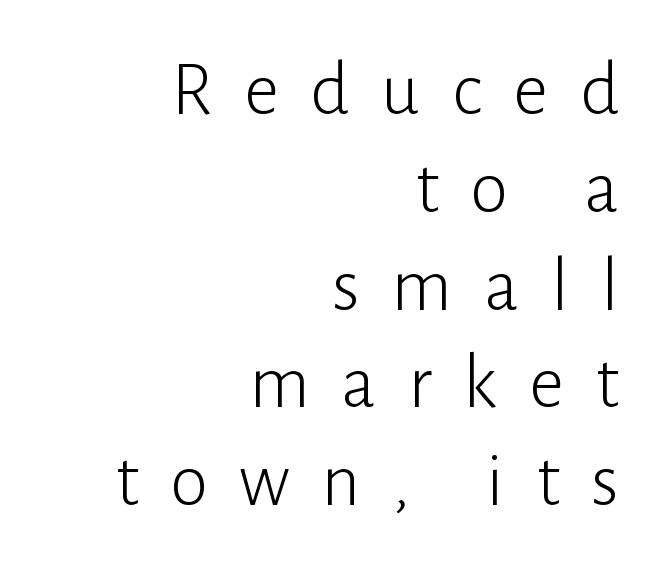
Q: Is the text bold? A: No.
Q: Is the text italic (slanted)? A: No, it is upright.
Q: Is the typeface a serif or a sans-serif typeface? A: Sans-serif.
Q: Is the text underlined? A: No.
Q: How is the paragraph aligned? A: Right-aligned.
Q: Is the spacing between letters normal or unusually wide? A: Unusually wide.
Q: Is the spacing between lines tight, normal or loose? A: Normal.
Q: Width (condensed, normal, or wide)? A: Normal.
Q: Stroke contrast? A: Low.
Q: x-height? A: Medium.
Q: Monospaced? A: No.
